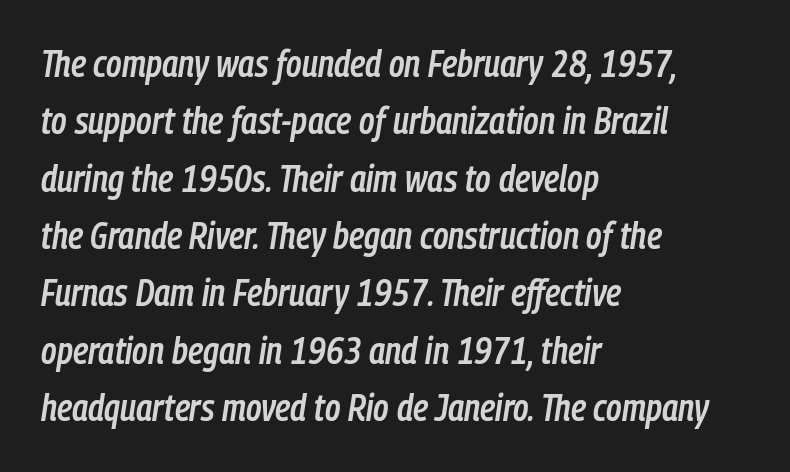
Q: Is the text bold? A: Semi-bold.
Q: Is the text italic (slanted)? A: Yes, it leans right by about 9 degrees.
Q: Is the text underlined? A: No.
Q: How is the paragraph aligned? A: Left-aligned.
Q: Is the spacing between letters normal or unusually wide? A: Normal.
Q: Is the spacing between lines tight, normal or loose? A: Normal.
Q: Width (condensed, normal, or wide)? A: Condensed.
Q: Stroke contrast? A: Low.
Q: x-height? A: Medium.
Q: Monospaced? A: No.
